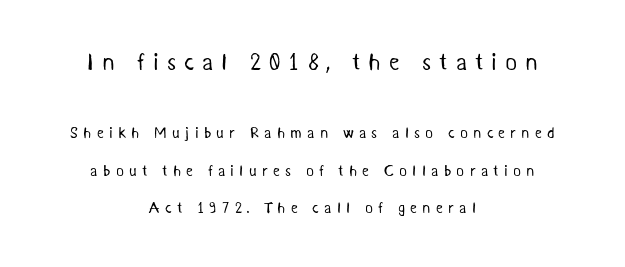
Typesetter's note — upper block bumped up in size, lower block left smaller. Type without underlining. Look at the tracking — it's clearly loosened, letters drifting apart. Ink coverage per letter is moderate at most.
